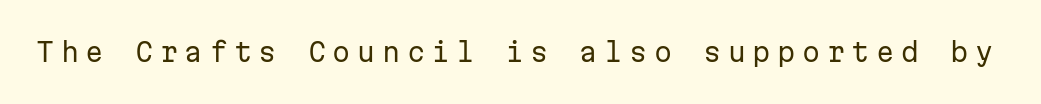
The image shows 26 px text type, upright; set unusually wide letter spacing (+0.25 em), not underlined.
